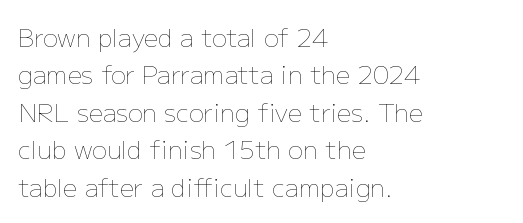
{"italic": "no", "bold": "no", "underline": "no", "align": "left", "line_spacing": "normal", "line_spacing_ratio": 1.5, "letter_spacing": "normal", "letter_spacing_em": 0.0, "glyph_px": 25}
